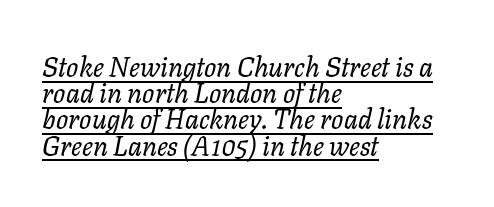
Q: Is the text bold? A: No.
Q: Is the text italic (slanted)? A: Yes, it leans right by about 11 degrees.
Q: Is the text underlined? A: Yes.
Q: How is the paragraph aligned? A: Left-aligned.
Q: Is the spacing between letters normal or unusually wide? A: Normal.
Q: Is the spacing between lines tight, normal or loose? A: Tight.
